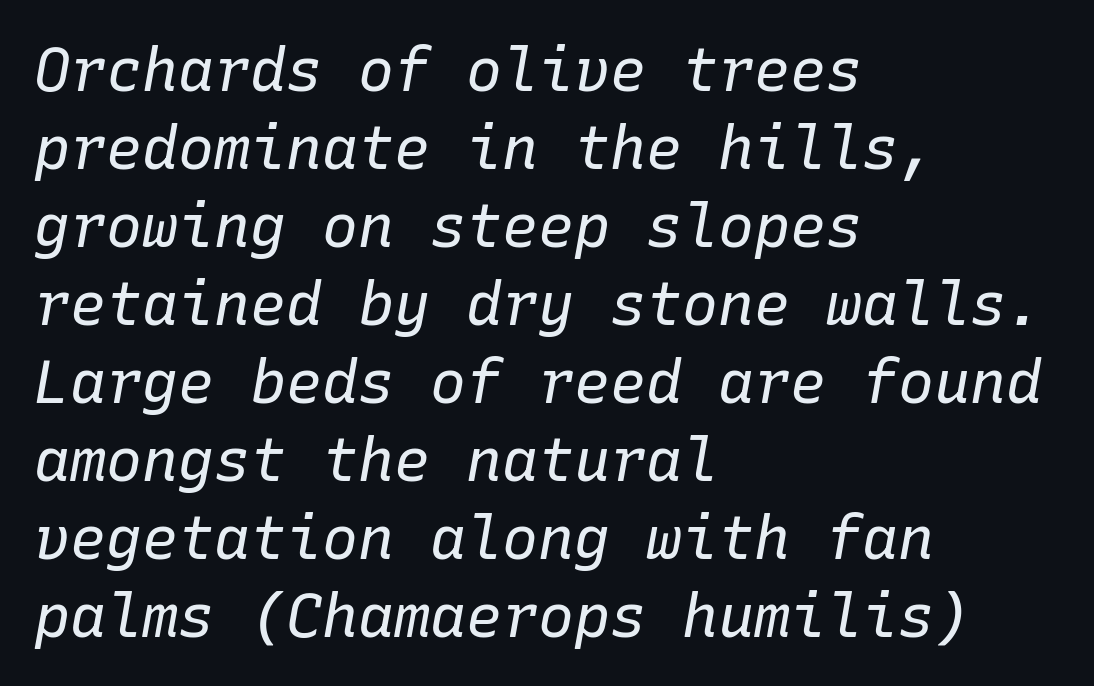
Q: Is the text bold? A: No.
Q: Is the text italic (slanted)? A: Yes, it leans right by about 10 degrees.
Q: Is the text underlined? A: No.
Q: How is the paragraph aligned? A: Left-aligned.
Q: Is the spacing between letters normal or unusually wide? A: Normal.
Q: Is the spacing between lines tight, normal or loose? A: Normal.
Q: Width (condensed, normal, or wide)? A: Normal.
Q: Stroke contrast? A: Low.
Q: x-height? A: Medium.
Q: Monospaced? A: Yes.
